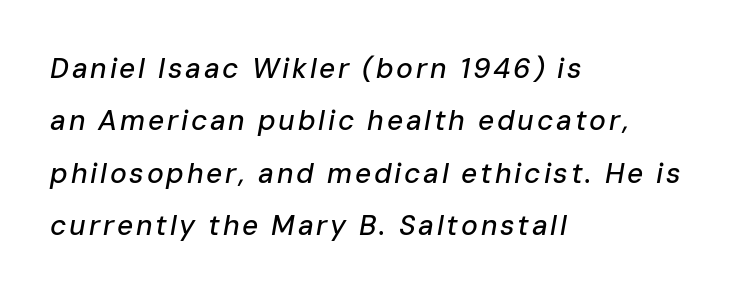
{"italic": "yes", "lean": "right", "slant_degrees": 10, "width": "normal", "stroke_contrast": "low", "x_height": "medium", "monospaced": "no", "underline": "no", "align": "left", "line_spacing_ratio": 1.87, "glyph_px": 28}
